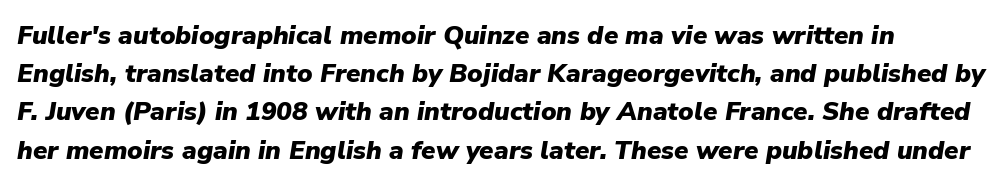
{"italic": "yes", "lean": "right", "slant_degrees": 9, "bold": "yes", "underline": "no", "line_spacing": "normal", "line_spacing_ratio": 1.47, "letter_spacing": "normal", "letter_spacing_em": 0.0, "glyph_px": 26}
